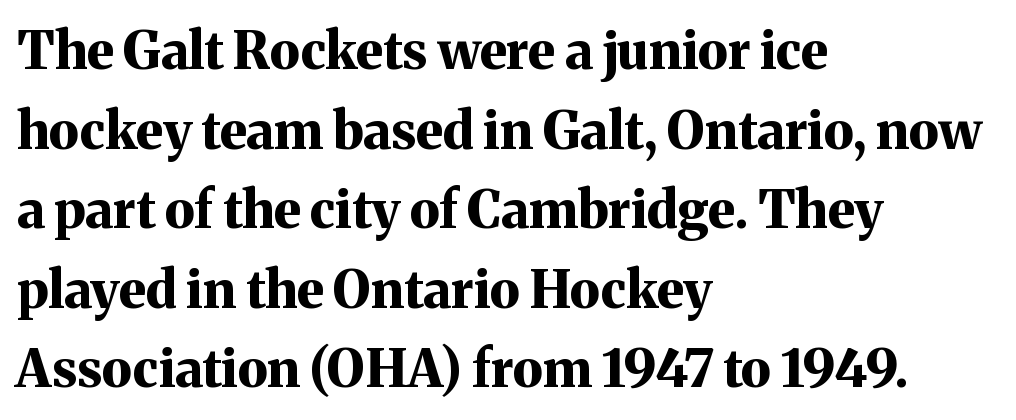
{"serif": "yes", "italic": "no", "bold": "yes", "weight": "bold", "width": "normal", "stroke_contrast": "medium", "x_height": "medium", "monospaced": "no", "underline": "no", "align": "left", "line_spacing": "normal", "line_spacing_ratio": 1.53, "letter_spacing": "normal", "letter_spacing_em": 0.0, "glyph_px": 52}
